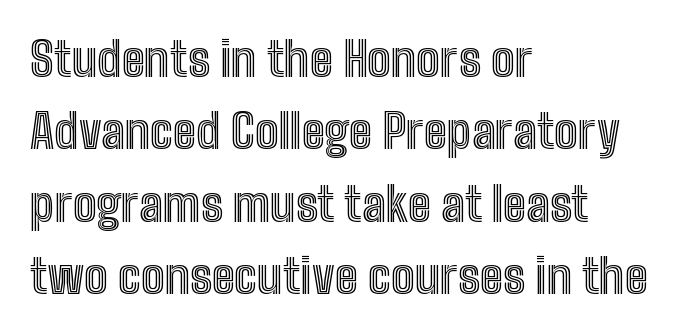
Short note: letters normally spaced. Characters remain perfectly vertical along every line. Spacing verdict: proportional, widths tailored to each character. Baseline-to-baseline distance is the conventional proportion of letter height. The words here are not underlined.
